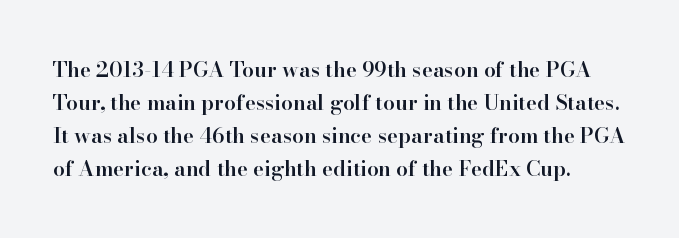
Q: Is the text bold? A: Semi-bold.
Q: Is the text italic (slanted)? A: No, it is upright.
Q: Is the text underlined? A: No.
Q: Is the spacing between letters normal or unusually wide? A: Normal.
Q: Is the spacing between lines tight, normal or loose? A: Normal.
